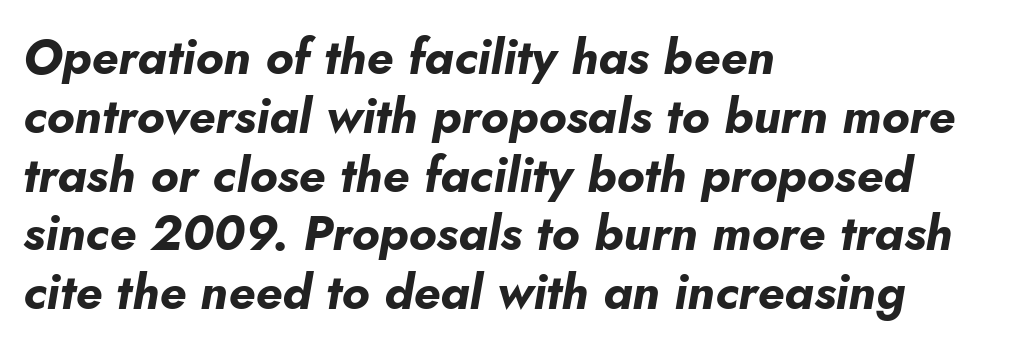
{"italic": "yes", "lean": "right", "slant_degrees": 10, "bold": "yes", "weight": "bold", "width": "normal", "stroke_contrast": "low", "x_height": "small", "monospaced": "no", "underline": "no", "align": "left", "line_spacing_ratio": 1.2, "letter_spacing": "normal", "letter_spacing_em": 0.0, "glyph_px": 49}
